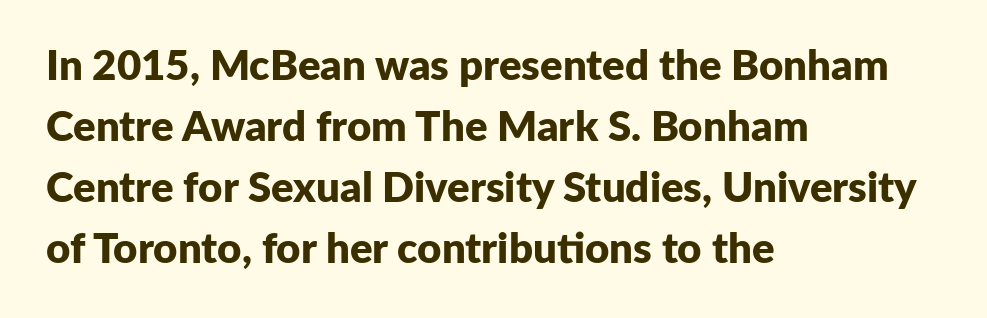
Q: Is the text bold? A: Yes.
Q: Is the text italic (slanted)? A: No, it is upright.
Q: Is the typeface a serif or a sans-serif typeface? A: Sans-serif.
Q: Is the text underlined? A: No.
Q: How is the paragraph aligned? A: Left-aligned.
Q: Is the spacing between letters normal or unusually wide? A: Normal.
Q: Is the spacing between lines tight, normal or loose? A: Normal.
Q: Width (condensed, normal, or wide)? A: Normal.
Q: Stroke contrast? A: Low.
Q: x-height? A: Medium.
Q: Monospaced? A: No.
